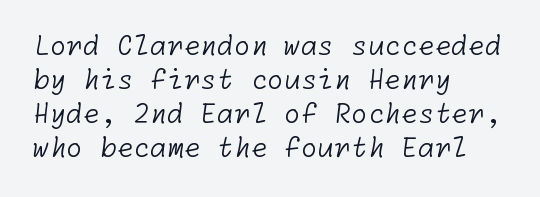
{"bold": "no", "underline": "no", "align": "left", "line_spacing": "normal", "line_spacing_ratio": 1.26, "letter_spacing": "normal", "letter_spacing_em": 0.0, "glyph_px": 27}
